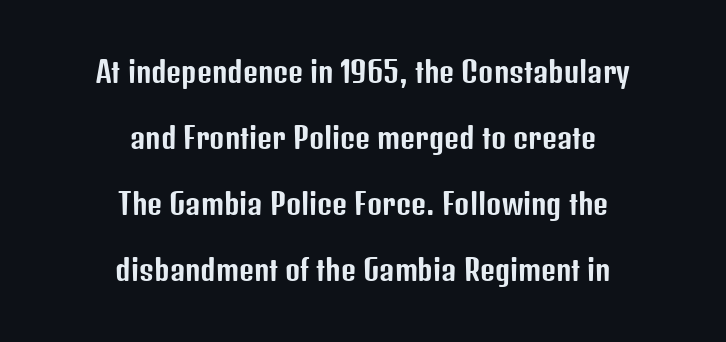
In terms of leading, this rendering errs on the spacious side. The typeface chosen for these lines omits serifs. Plain, unruled lines of type. In CSS terms this would be text-align: center. Tracking value appears to be zero — textbook default spacing. These lines are rendered in a variable-pitch font.
